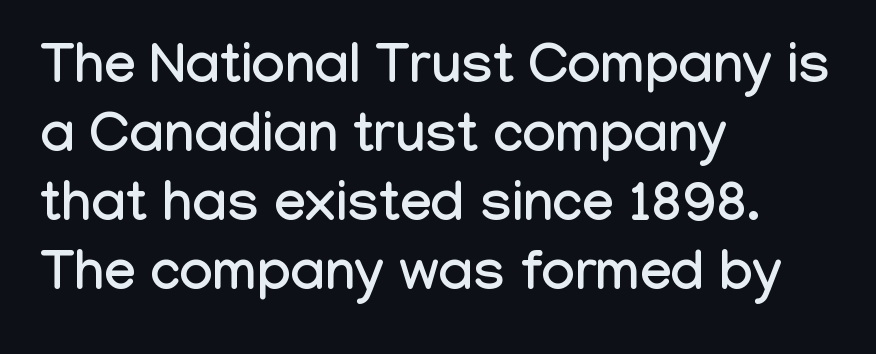
Underlining? Definitely not there. Every character sits straight up, as roman type does. Proportional: the letters do not fall into vertical columns. Each letter's strokes conclude bluntly, with no projecting serifs. Look at the tracking — it's just the regular setting, nothing added.
